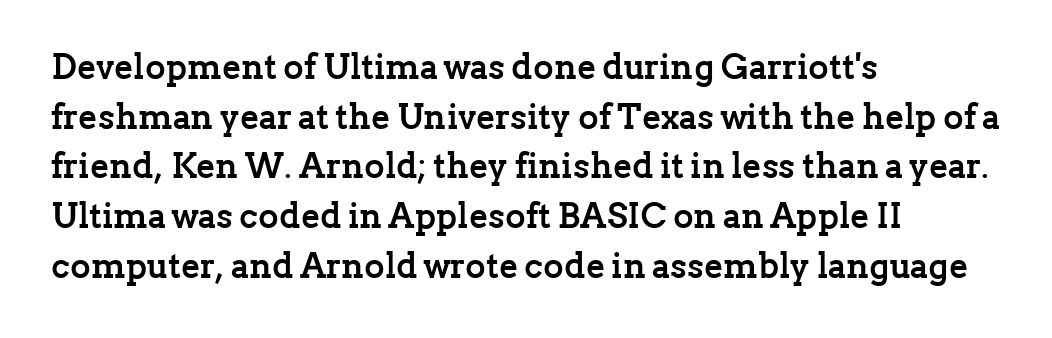
{"serif": "yes", "italic": "no", "bold": "yes", "weight": "semibold", "width": "normal", "stroke_contrast": "low", "x_height": "medium", "monospaced": "no", "underline": "no", "align": "left", "line_spacing": "normal", "line_spacing_ratio": 1.42, "letter_spacing": "normal", "letter_spacing_em": 0.0, "glyph_px": 35}
